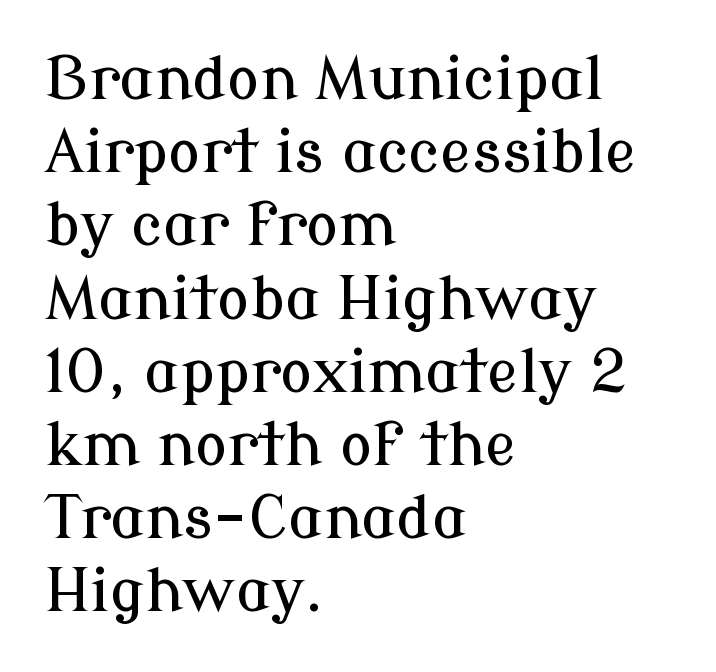
Q: Is the text italic (slanted)? A: No, it is upright.
Q: Is the typeface a serif or a sans-serif typeface? A: Serif.
Q: Is the text underlined? A: No.
Q: How is the paragraph aligned? A: Left-aligned.
Q: Is the spacing between letters normal or unusually wide? A: Normal.
Q: Width (condensed, normal, or wide)? A: Normal.
Q: Stroke contrast? A: Low.
Q: x-height? A: Medium.
Q: Monospaced? A: No.
